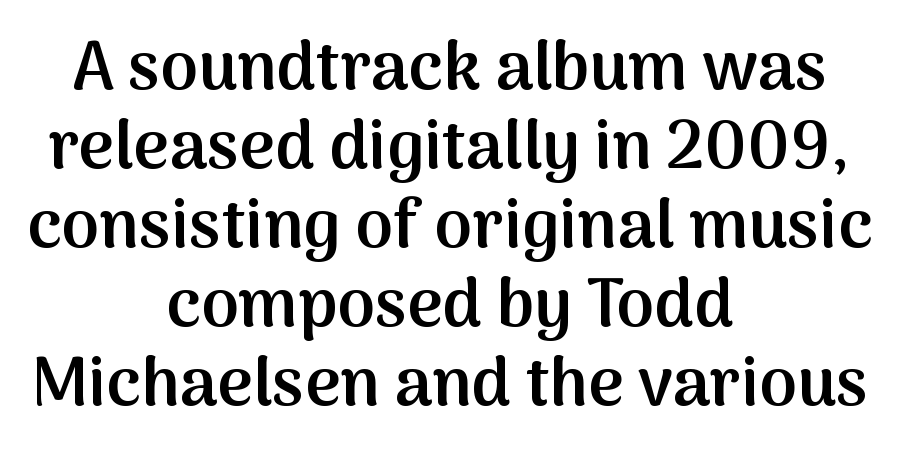
The image shows 68 px semibold sans-serif type, upright; set centered, line spacing 1.16x, normal letter spacing, not underlined; medium stroke contrast and a medium x-height.
